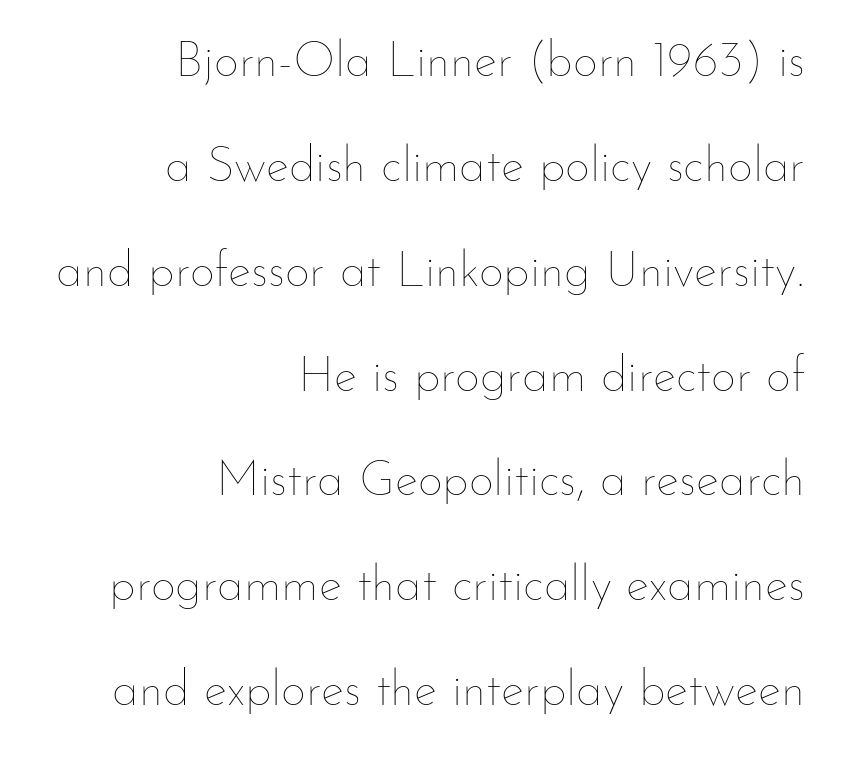
Does the lettering tilt? It doesn't — this is upright. The face used here is rendered with its standard letterfit. The letters advance in unequal steps, a hallmark of proportional type. Is the block centered? No — it sits flush against the right margin.
